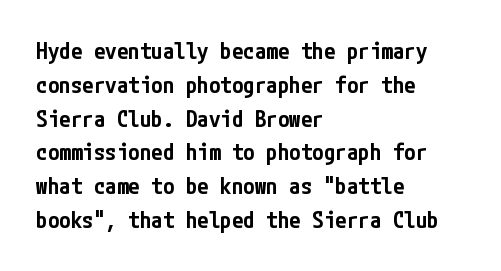
Upright lettering throughout. Reading down the block, your eye returns to a fixed left position each line. Strokes here are thickened, but only to semibold level. Evenly set lines give the paragraph a standard silhouette. Standard letterfit; no display-style spreading of the glyphs. Clear beneath every line of the passage.
